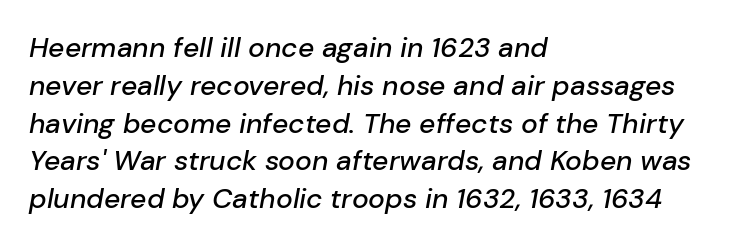
Is this a fixed-width face? No — the glyphs have proportional, varying widths. This rendering leaves character spacing at its baseline value. Is the block centered? No — it sits flush against the left margin. Quick note: interline space is typical. Type without underlining.
